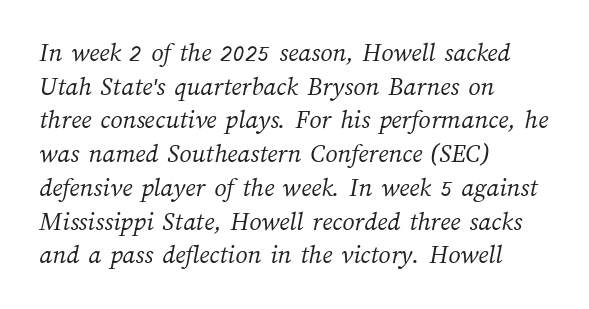
The image shows 27 px text type; set left-aligned, normal line spacing (1.25x), normal letter spacing, not underlined.
